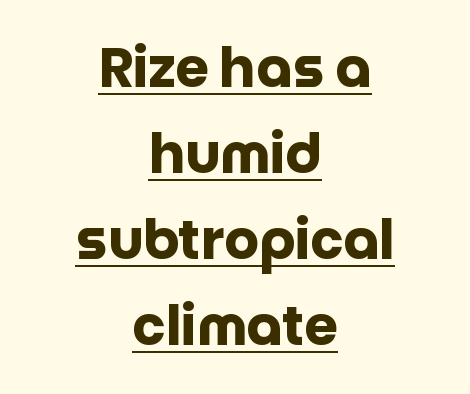
{"serif": "no", "italic": "no", "bold": "yes", "weight": "heavy", "width": "normal", "stroke_contrast": "low", "x_height": "large", "monospaced": "no", "underline": "yes", "align": "center", "line_spacing": "normal", "line_spacing_ratio": 1.59, "letter_spacing": "normal", "letter_spacing_em": 0.0, "glyph_px": 54}
